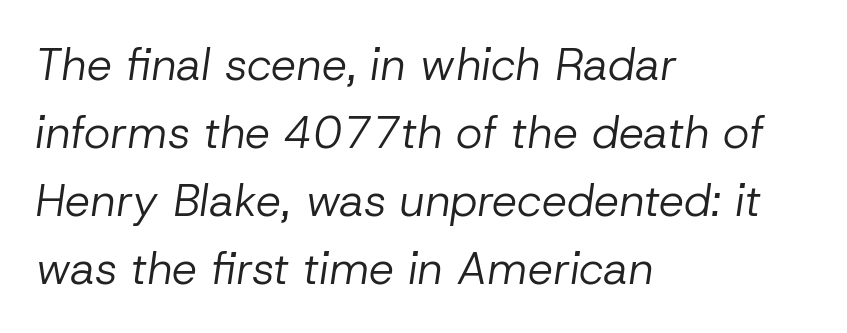
{"italic": "yes", "lean": "right", "slant_degrees": 8, "bold": "no", "weight": "regular", "width": "normal", "stroke_contrast": "low", "x_height": "medium", "monospaced": "no", "underline": "no", "align": "left", "line_spacing": "normal", "line_spacing_ratio": 1.51, "letter_spacing": "normal", "letter_spacing_em": 0.0, "glyph_px": 45}
